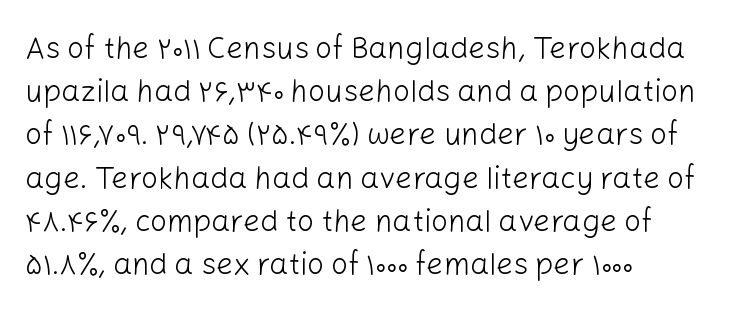
The space beneath each line is pristine and unruled. The lines in this sample share a left origin and differ only in where they stop. The letters stand upright; this is a roman face. Is there much room between lines? A standard amount, neither cramped nor airy. Observe the ordinary spacing: letters are neighbours, not strangers. These lines are composed in type without serifs.
